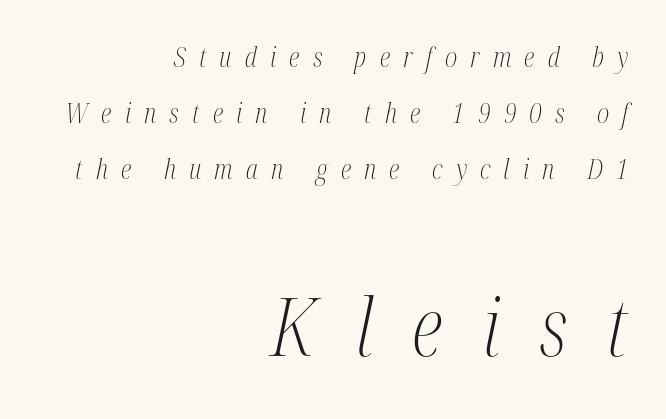
These two chunks differ in scale, with the bottom chunk taking the larger measure. Small tapered or slab feet sit at the stroke ends, so this counts as serif. The font's italic variant was chosen for this text. Compared with a typical body face, this is equally light or lighter still.
